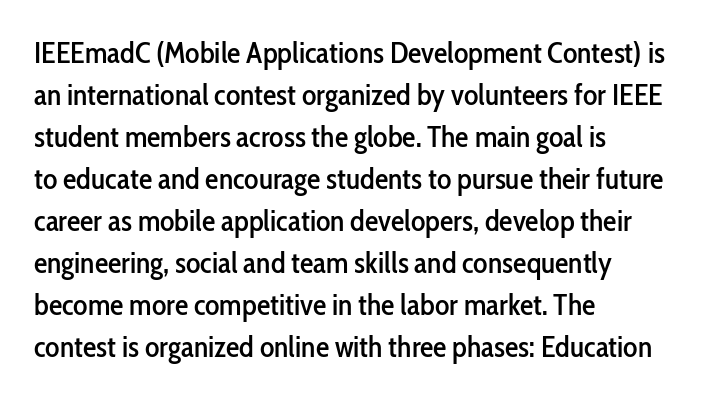
{"serif": "no", "italic": "no", "width": "condensed", "stroke_contrast": "low", "x_height": "medium", "monospaced": "no", "underline": "no", "align": "left", "line_spacing": "normal", "line_spacing_ratio": 1.4, "letter_spacing": "normal", "letter_spacing_em": 0.0, "glyph_px": 30}
